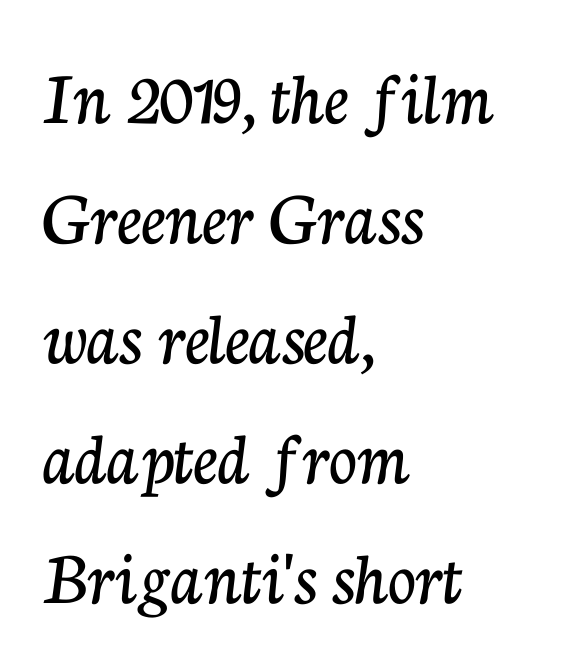
Q: Is the text italic (slanted)? A: Yes.
Q: Is the typeface a serif or a sans-serif typeface? A: Serif.
Q: Is the text underlined? A: No.
Q: How is the paragraph aligned? A: Left-aligned.
Q: Is the spacing between letters normal or unusually wide? A: Normal.
Q: Is the spacing between lines tight, normal or loose? A: Normal.
Q: Width (condensed, normal, or wide)? A: Normal.
Q: Stroke contrast? A: Low.
Q: x-height? A: Medium.
Q: Monospaced? A: No.
